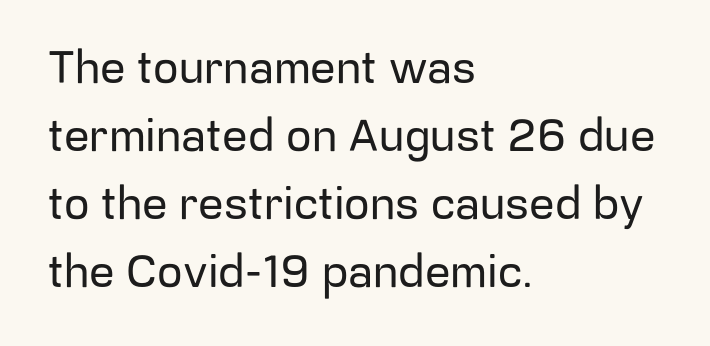
Horizontally, the lines are justified to the leading edge only. Words float on clear page, feet unadorned. You could not count columns in this text — the font is proportionally spaced. The lettering holds an erect, upright posture throughout.
